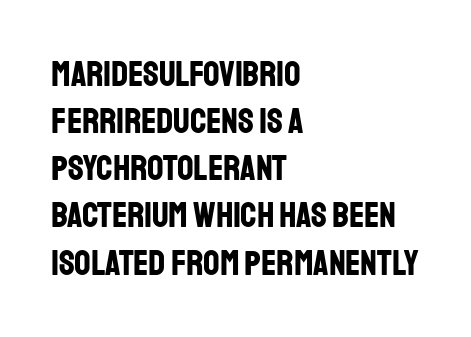
The paragraph shown leans on its left margin. The rendering keeps characters at their native spacing. The typesetting leans heavy: a genuine bold. Check the space under the baseline: it is left empty. The rendering shows plain stroke endings on the letterforms — a sans-serif design. Leading matches the norm, producing a regular column.
